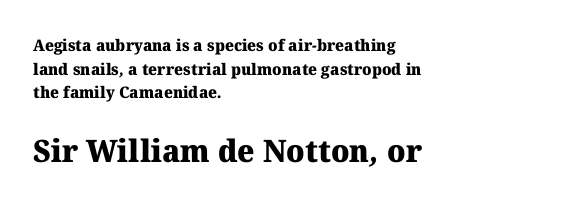
The image shows 31 px heavy serif type; set left-aligned, normal line spacing (1.47x), normal letter spacing, not underlined; the second (bottom) block is 1.94x larger; medium stroke contrast and a medium x-height.
